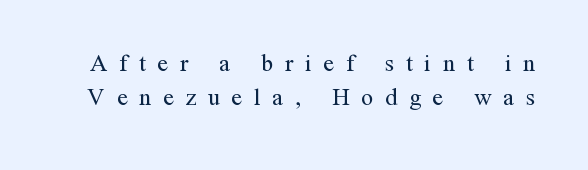
This rendering widens character spacing well past its baseline value. This is the regular roman posture of the typeface. Is this a heavy cut? Hardly; it is regular or lighter. Honestly, the row spacing looks completely unremarkable. No word sits above an underline.
